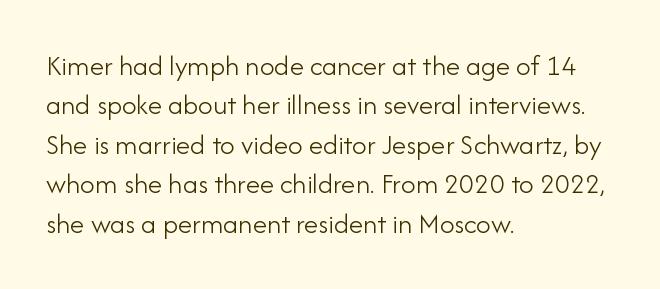
The image shows 29 px light sans-serif type, upright; set left-aligned, normal line spacing (1.36x), normal letter spacing, not underlined; low stroke contrast and a small x-height.
